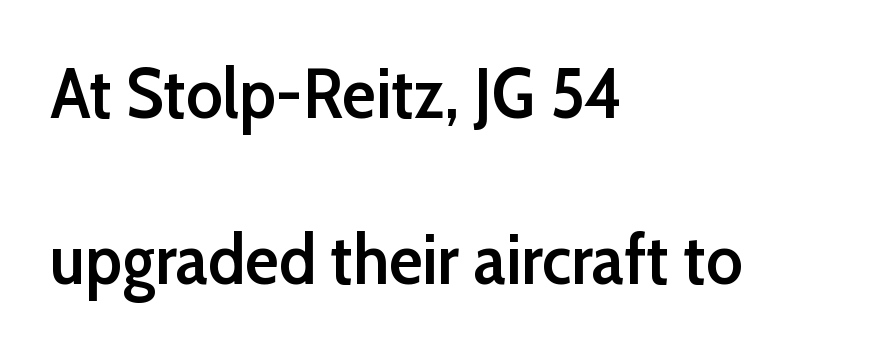
{"serif": "no", "italic": "no", "bold": "semi", "weight": "semibold", "width": "normal", "stroke_contrast": "low", "x_height": "medium", "monospaced": "no", "underline": "no", "align": "left", "line_spacing": "loose", "line_spacing_ratio": 2.37, "letter_spacing": "normal", "letter_spacing_em": 0.0, "glyph_px": 70}
